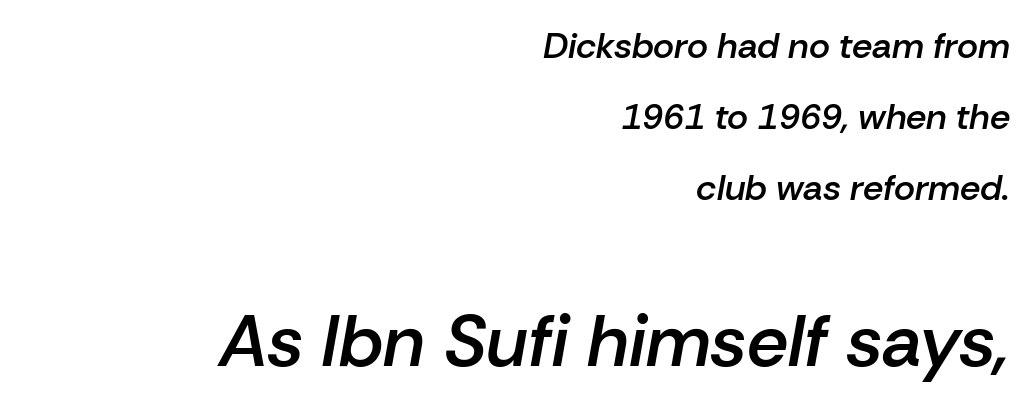
Q: Is the text bold? A: Semi-bold.
Q: Is the text italic (slanted)? A: Yes, it leans right by about 10 degrees.
Q: Is the text underlined? A: No.
Q: How is the paragraph aligned? A: Right-aligned.
Q: Is the spacing between letters normal or unusually wide? A: Normal.
Q: Is the spacing between lines tight, normal or loose? A: Loose.
Q: Which block of text is set in a larger size, the first (top) or the second (bottom)? A: The second (bottom) one.
Q: Width (condensed, normal, or wide)? A: Normal.
Q: Stroke contrast? A: Low.
Q: x-height? A: Medium.
Q: Monospaced? A: No.
